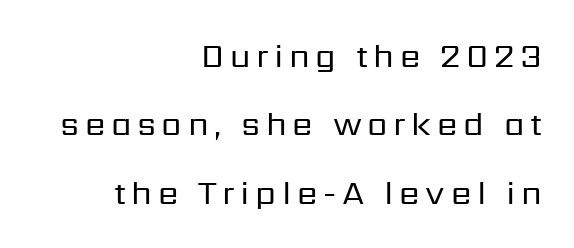
Proportional: the letters do not fall into vertical columns. Horizontal alignment here is rightward, an uncommon choice for prose. These lines stand farther apart than default settings would place them. No extra ink here — the face is not bold. You can tell from the bare stems that sans-serif type was used.
